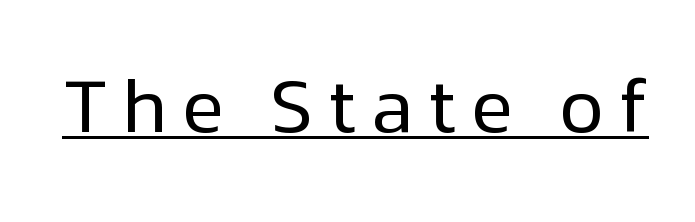
Q: Is the text bold? A: No.
Q: Is the text italic (slanted)? A: No, it is upright.
Q: Is the typeface a serif or a sans-serif typeface? A: Sans-serif.
Q: Is the text underlined? A: Yes.
Q: Width (condensed, normal, or wide)? A: Normal.
Q: Stroke contrast? A: Low.
Q: x-height? A: Medium.
Q: Monospaced? A: No.
